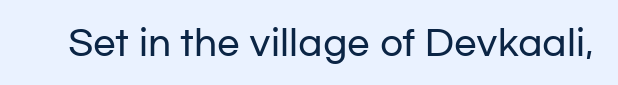
{"serif": "no", "italic": "no", "width": "wide", "stroke_contrast": "low", "x_height": "medium", "monospaced": "no", "underline": "no", "letter_spacing": "normal", "letter_spacing_em": 0.0, "glyph_px": 34}
